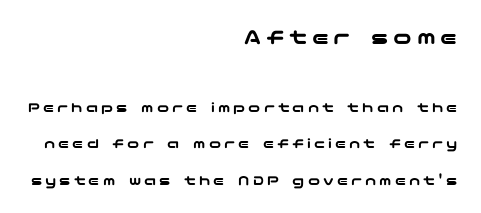
{"italic": "no", "underline": "no", "align": "right", "line_spacing": "loose", "line_spacing_ratio": 2.45, "letter_spacing": "wide", "letter_spacing_em": 0.21, "larger_block": "first", "size_ratio": 1.53, "glyph_px": 23}
